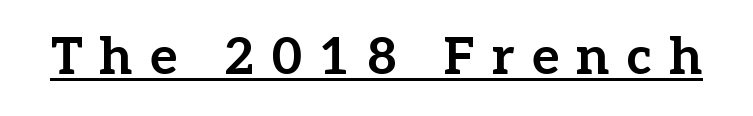
The image shows 52 px bold serif type, upright; set unusually wide letter spacing (+0.33 em), underlined; low stroke contrast and a medium x-height.
